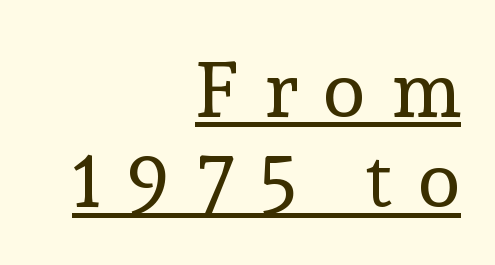
Q: Is the text bold? A: No.
Q: Is the text italic (slanted)? A: No, it is upright.
Q: Is the typeface a serif or a sans-serif typeface? A: Serif.
Q: Is the text underlined? A: Yes.
Q: How is the paragraph aligned? A: Right-aligned.
Q: Is the spacing between letters normal or unusually wide? A: Unusually wide.
Q: Width (condensed, normal, or wide)? A: Normal.
Q: x-height? A: Medium.
Q: Monospaced? A: No.
